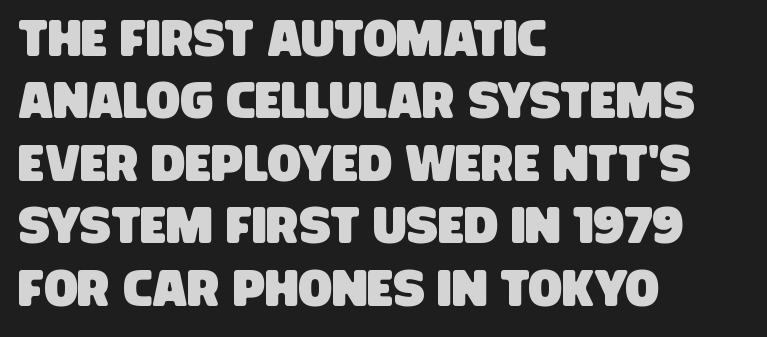
Q: Is the typeface a serif or a sans-serif typeface? A: Sans-serif.
Q: Is the text underlined? A: No.
Q: How is the paragraph aligned? A: Left-aligned.
Q: Is the spacing between letters normal or unusually wide? A: Normal.
Q: Is the spacing between lines tight, normal or loose? A: Normal.
Q: Width (condensed, normal, or wide)? A: Condensed.
Q: Stroke contrast? A: Low.
Q: x-height? A: Large.
Q: Monospaced? A: No.
